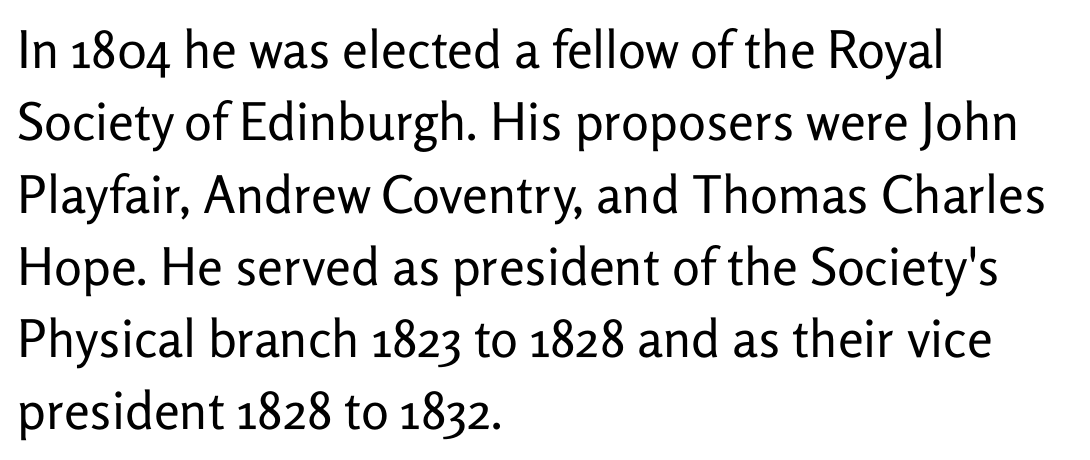
{"serif": "no", "italic": "no", "bold": "no", "weight": "regular", "width": "normal", "stroke_contrast": "low", "x_height": "medium", "monospaced": "no", "underline": "no", "align": "left", "line_spacing": "normal", "line_spacing_ratio": 1.39, "letter_spacing": "normal", "letter_spacing_em": 0.0, "glyph_px": 52}
